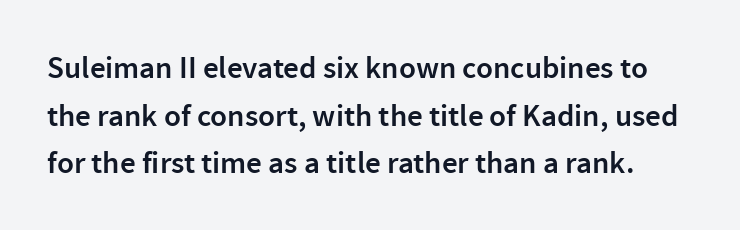
The image shows 31 px semibold sans-serif type, upright; set normal line spacing (1.54x), normal letter spacing, not underlined; a medium x-height.
